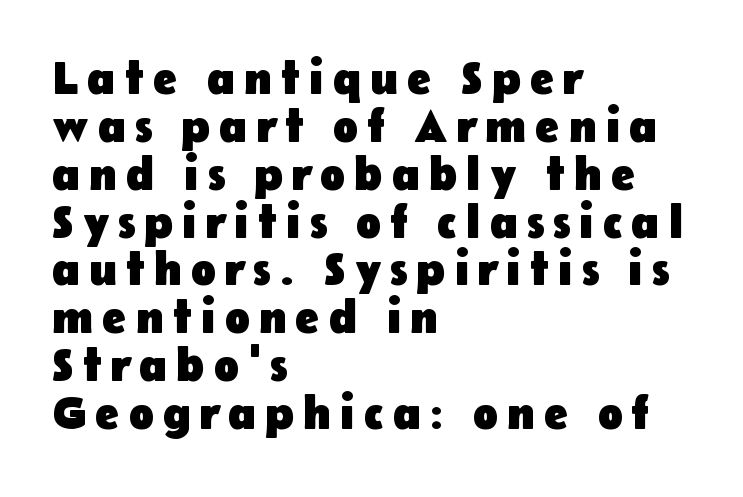
The image shows 46 px heavy sans-serif type, upright; set left-aligned, tight line spacing (1.04x), not underlined; low stroke contrast and a medium x-height.
